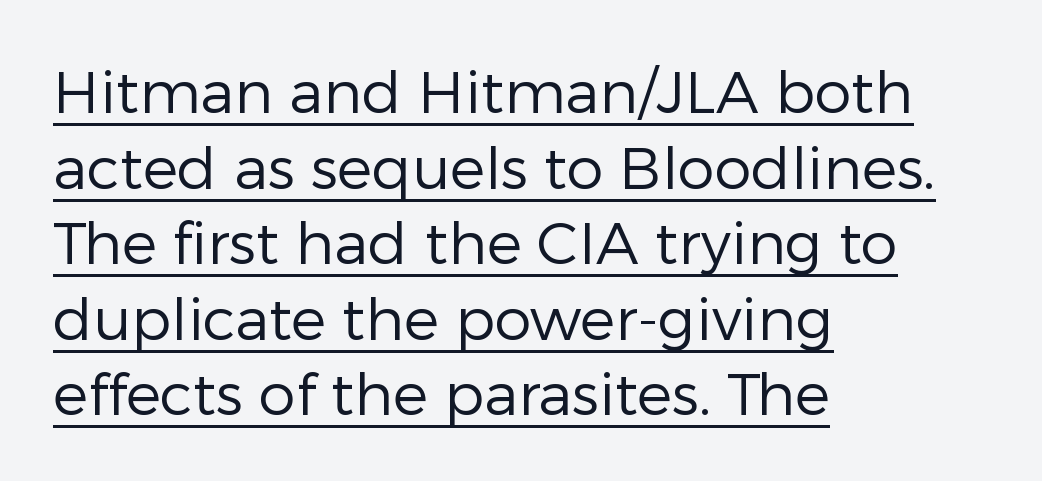
The image shows 59 px regular-weight sans-serif type, upright; set left-aligned, normal line spacing (1.28x), normal letter spacing, underlined; low stroke contrast and a medium x-height.
